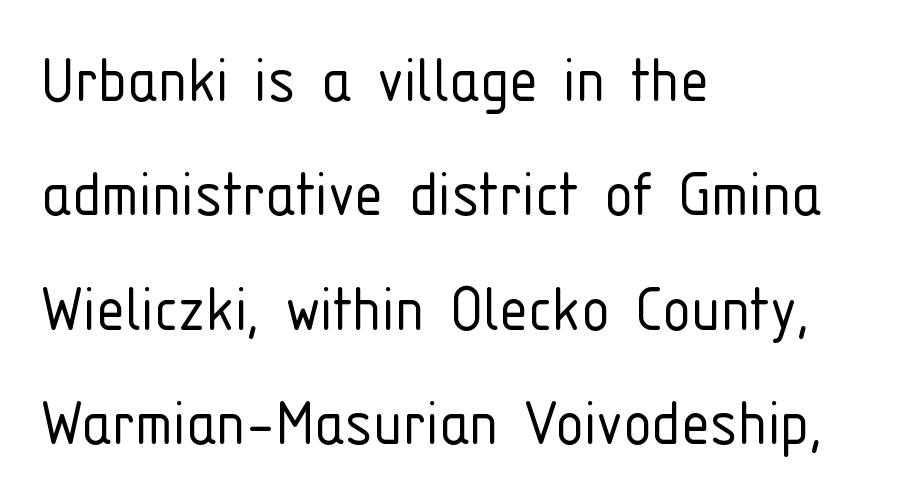
Default kerning and tracking; the words read as compact shapes. In terms of posture, this sample is upright. Compared with a typical body face, this is equally light or lighter still. Each line starts at the same left margin while the right side varies. Proportional: the letters do not fall into vertical columns.
